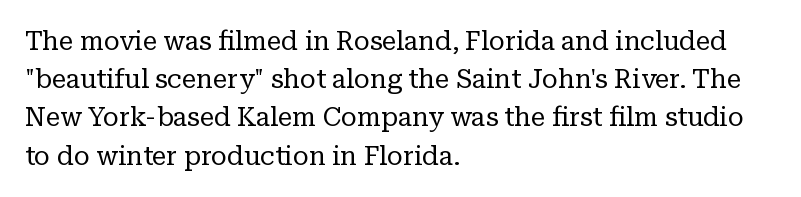
The image shows 26 px text type, upright; set left-aligned, normal line spacing (1.47x), normal letter spacing, not underlined.
